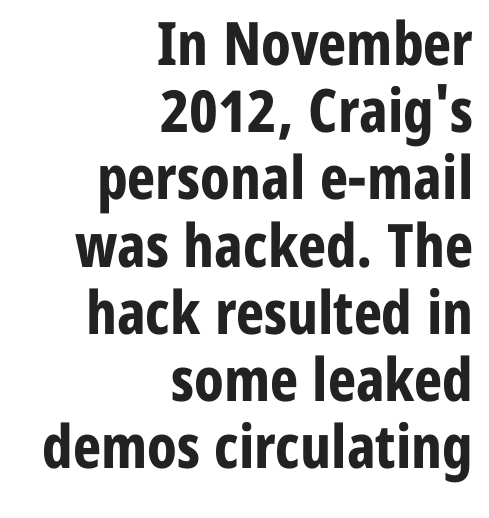
The image shows 60 px bold, condensed sans-serif type, upright; set right-aligned, tight line spacing (1.12x), normal letter spacing, not underlined; low stroke contrast and a medium x-height.
